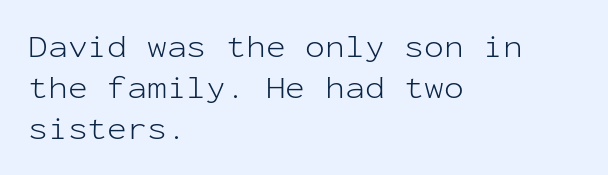
Q: Is the text bold? A: No.
Q: Is the text italic (slanted)? A: No, it is upright.
Q: Is the typeface a serif or a sans-serif typeface? A: Sans-serif.
Q: Is the text underlined? A: No.
Q: How is the paragraph aligned? A: Left-aligned.
Q: Is the spacing between letters normal or unusually wide? A: Normal.
Q: Is the spacing between lines tight, normal or loose? A: Normal.
Q: Width (condensed, normal, or wide)? A: Normal.
Q: Stroke contrast? A: Low.
Q: x-height? A: Medium.
Q: Monospaced? A: Yes.
